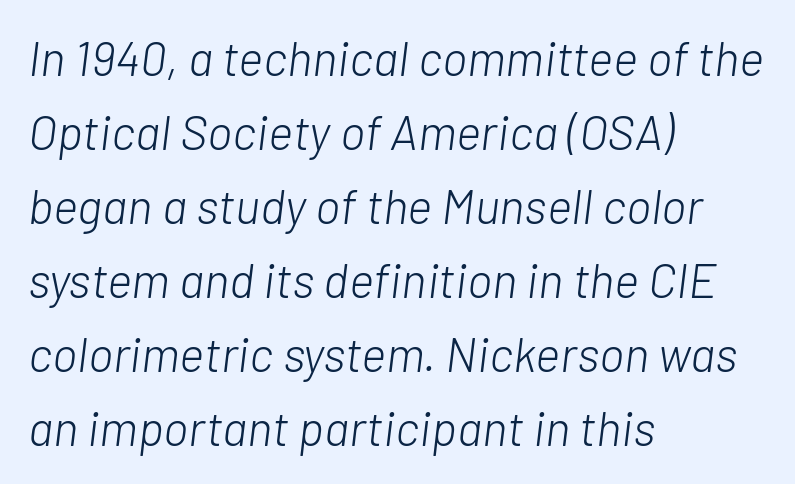
{"italic": "yes", "lean": "right", "slant_degrees": 7, "bold": "no", "weight": "light", "width": "normal", "stroke_contrast": "low", "x_height": "medium", "monospaced": "no", "underline": "no", "align": "left", "line_spacing": "normal", "line_spacing_ratio": 1.54, "letter_spacing": "normal", "letter_spacing_em": 0.0, "glyph_px": 48}
